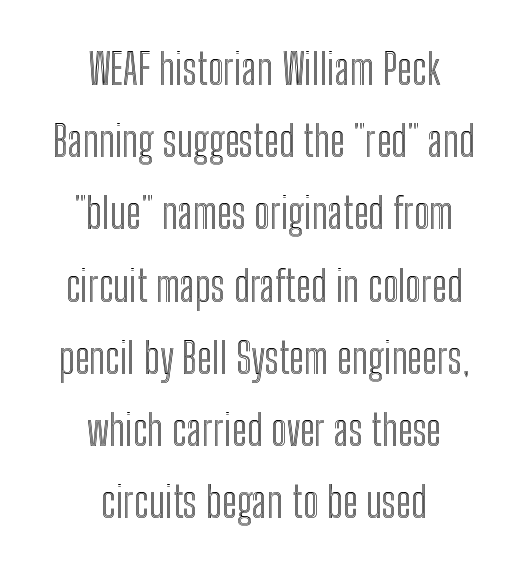
The rows are spaced the way most documents space them. Does the lettering tilt? It doesn't — this is upright. If you folded the block vertically in half, each line would mirror itself in length. The face used here is proportionally spaced, like ordinary book or web type.
